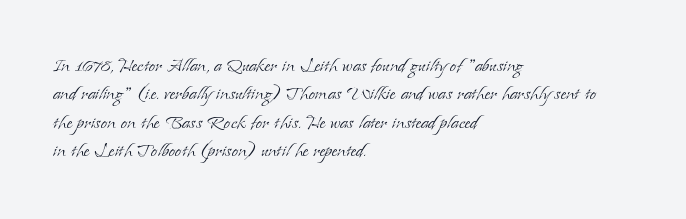
Nobody touched the tracking dial on this one. Visually the block forms a straight wall on the left and a jagged coastline on the right. Beneath every word, the page is bare.
